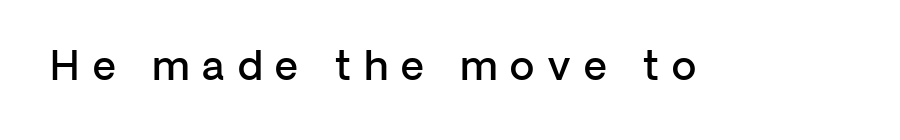
The image shows 40 px semibold sans-serif type, upright; set unusually wide letter spacing (+0.33 em), not underlined; low stroke contrast and a medium x-height.
